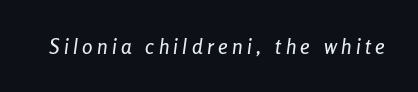
Q: Is the text italic (slanted)? A: Yes, it leans right by about 8 degrees.
Q: Is the text underlined? A: No.
Q: Is the spacing between letters normal or unusually wide? A: Unusually wide.
